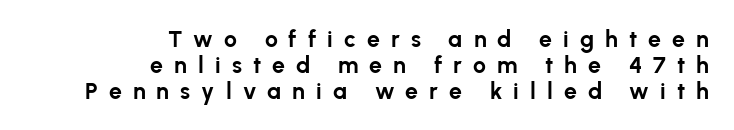
Q: Is the text bold? A: Yes.
Q: Is the text italic (slanted)? A: No, it is upright.
Q: Is the text underlined? A: No.
Q: How is the paragraph aligned? A: Right-aligned.
Q: Is the spacing between letters normal or unusually wide? A: Unusually wide.
Q: Is the spacing between lines tight, normal or loose? A: Tight.
